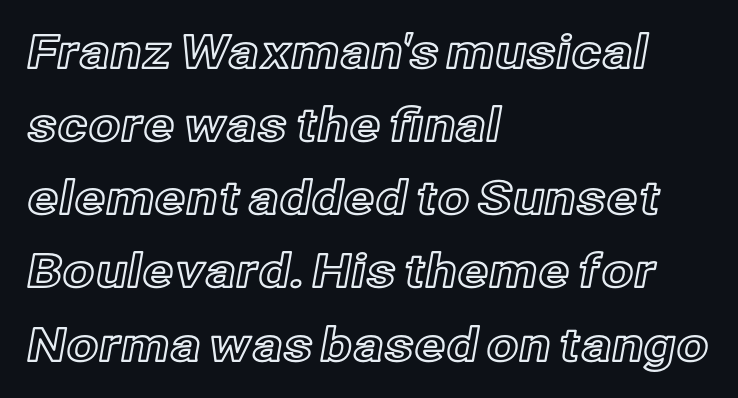
{"width": "normal", "x_height": "medium", "monospaced": "no", "underline": "no", "align": "left", "line_spacing": "normal", "line_spacing_ratio": 1.59, "letter_spacing": "normal", "letter_spacing_em": 0.0, "glyph_px": 46}
